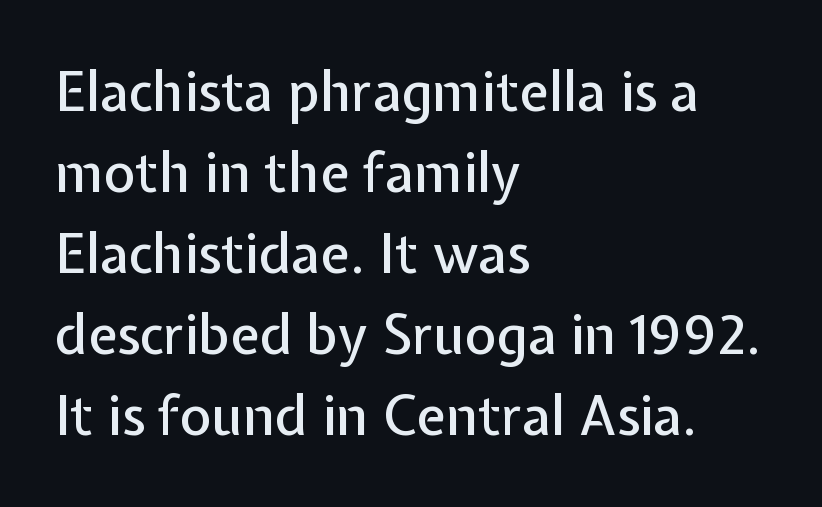
Q: Is the text italic (slanted)? A: No, it is upright.
Q: Is the typeface a serif or a sans-serif typeface? A: Sans-serif.
Q: Is the text underlined? A: No.
Q: How is the paragraph aligned? A: Left-aligned.
Q: Is the spacing between letters normal or unusually wide? A: Normal.
Q: Is the spacing between lines tight, normal or loose? A: Normal.
Q: Width (condensed, normal, or wide)? A: Normal.
Q: Stroke contrast? A: Low.
Q: x-height? A: Medium.
Q: Monospaced? A: No.
